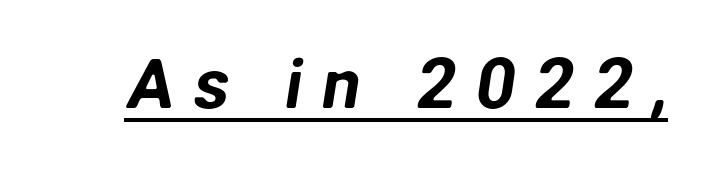
Q: Is the typeface a serif or a sans-serif typeface? A: Sans-serif.
Q: Is the text underlined? A: Yes.
Q: Is the spacing between letters normal or unusually wide? A: Unusually wide.
Q: Width (condensed, normal, or wide)? A: Normal.
Q: Stroke contrast? A: Low.
Q: x-height? A: Medium.
Q: Monospaced? A: No.
